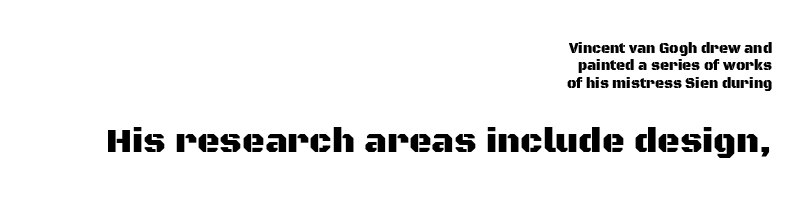
The letters sit at their default tracking, neither squeezed nor spread. The space directly below the letters is spotless. The passage shown is typed in a proportional face where columns would drift. Every stem runs plumb, perpendicular to the baseline. Which margin do the lines hug? The right one — the left edge is uneven.
